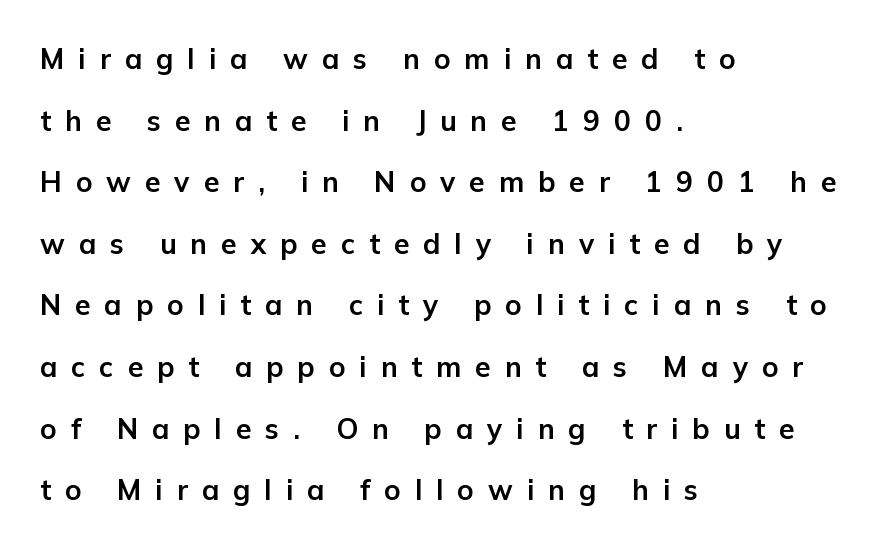
The image shows 28 px bold sans-serif type, upright; set left-aligned, loose line spacing (2.2x), unusually wide letter spacing (+0.5 em), not underlined; low stroke contrast and a medium x-height.
